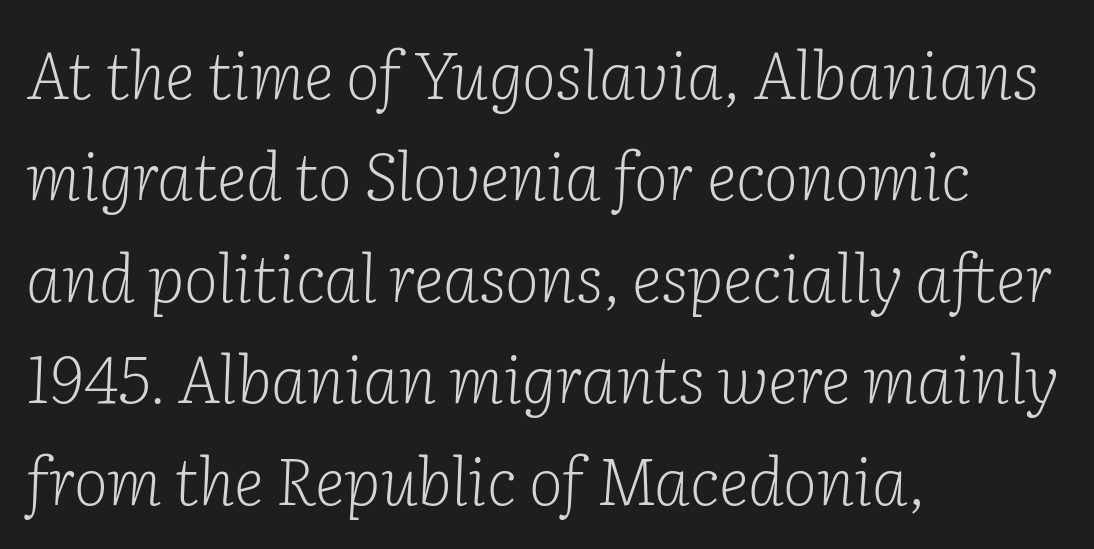
{"serif": "yes", "italic": "yes", "lean": "right", "slant_degrees": 2, "bold": "no", "weight": "light", "width": "normal", "stroke_contrast": "low", "x_height": "medium", "monospaced": "no", "underline": "no", "align": "left", "line_spacing": "normal", "line_spacing_ratio": 1.56, "letter_spacing": "normal", "letter_spacing_em": 0.0, "glyph_px": 65}
